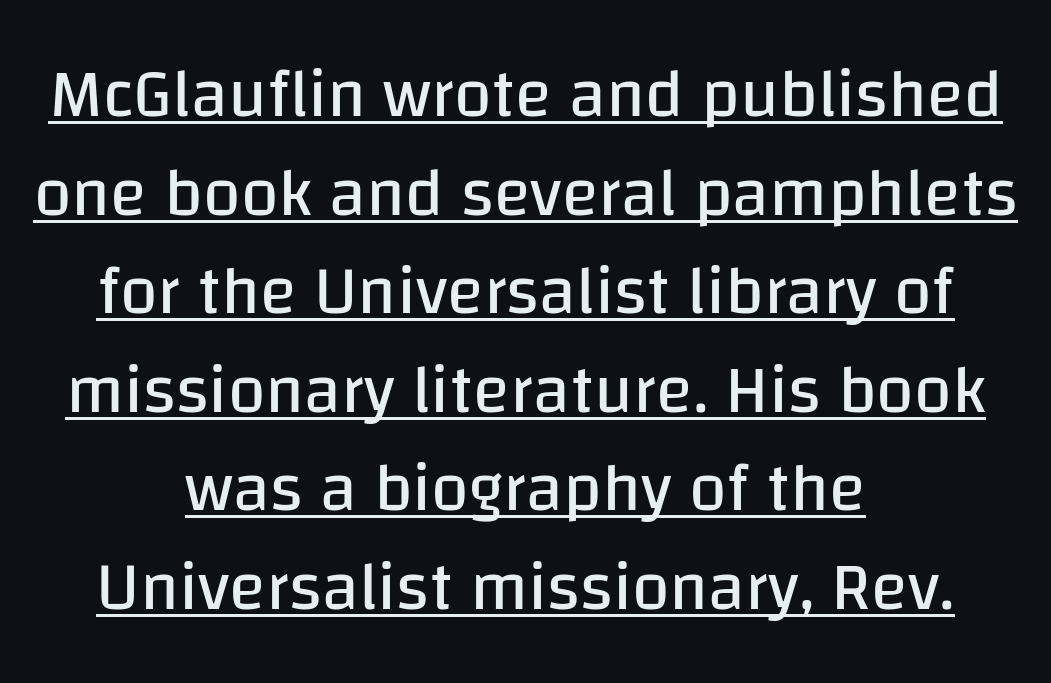
Q: Is the text bold? A: No.
Q: Is the text italic (slanted)? A: No, it is upright.
Q: Is the typeface a serif or a sans-serif typeface? A: Sans-serif.
Q: Is the text underlined? A: Yes.
Q: How is the paragraph aligned? A: Centered.
Q: Is the spacing between letters normal or unusually wide? A: Normal.
Q: Is the spacing between lines tight, normal or loose? A: Normal.
Q: Width (condensed, normal, or wide)? A: Normal.
Q: Stroke contrast? A: Low.
Q: x-height? A: Large.
Q: Monospaced? A: No.
